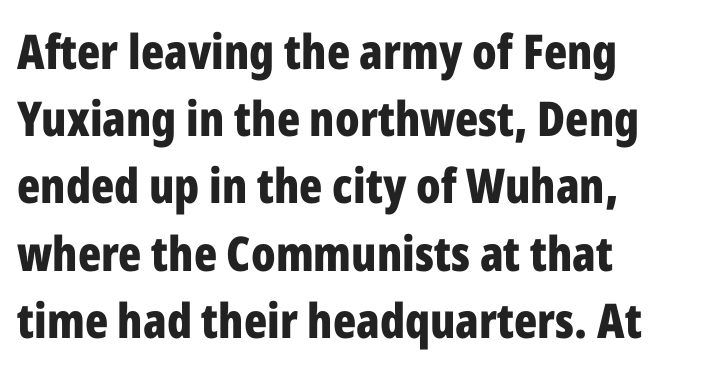
Q: Is the text bold? A: Yes.
Q: Is the text italic (slanted)? A: No, it is upright.
Q: Is the typeface a serif or a sans-serif typeface? A: Sans-serif.
Q: Is the text underlined? A: No.
Q: How is the paragraph aligned? A: Left-aligned.
Q: Is the spacing between letters normal or unusually wide? A: Normal.
Q: Is the spacing between lines tight, normal or loose? A: Normal.
Q: Width (condensed, normal, or wide)? A: Condensed.
Q: Stroke contrast? A: Low.
Q: x-height? A: Medium.
Q: Monospaced? A: No.
